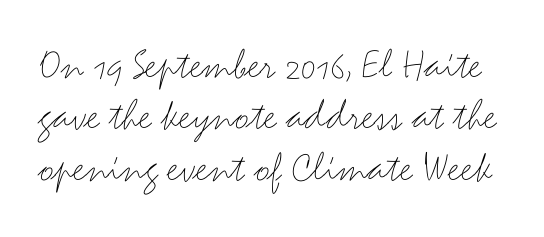
Each stroke keeps to a modest, everyday thickness or less. Descender tails drop into unmarked territory. Examine the stroke ends and you'll find no serifs. Is the letter spacing exaggerated? No — it looks like the ordinary default.
